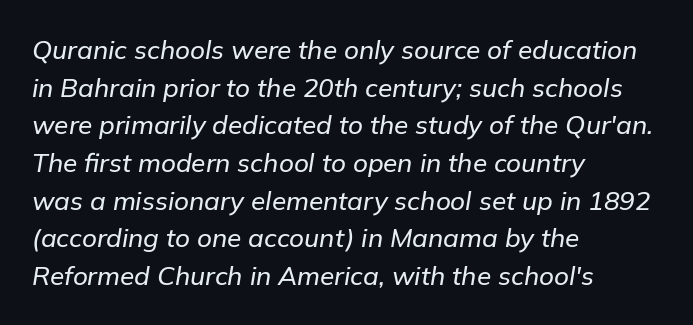
Q: Is the text italic (slanted)? A: Yes, it leans right by about 9 degrees.
Q: Is the text underlined? A: No.
Q: How is the paragraph aligned? A: Left-aligned.
Q: Is the spacing between letters normal or unusually wide? A: Normal.
Q: Is the spacing between lines tight, normal or loose? A: Normal.
